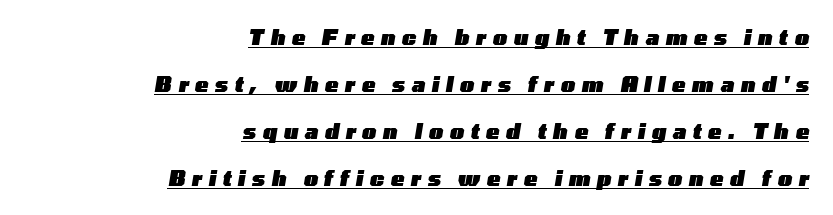
{"italic": "yes", "lean": "right", "slant_degrees": 10, "bold": "yes", "underline": "yes", "align": "right", "line_spacing": "loose", "line_spacing_ratio": 2.35, "letter_spacing": "wide", "letter_spacing_em": 0.33, "glyph_px": 20}
